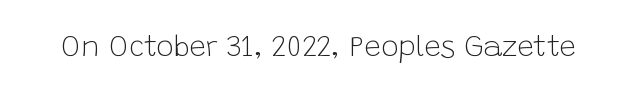
Stems here are at most as thick as an everyday book face. No italicization has been applied; the sample stays upright. Varying glyph widths throughout — classic text-font behaviour. Each word holds together tightly as a unit, with standard inter-letter gaps.
